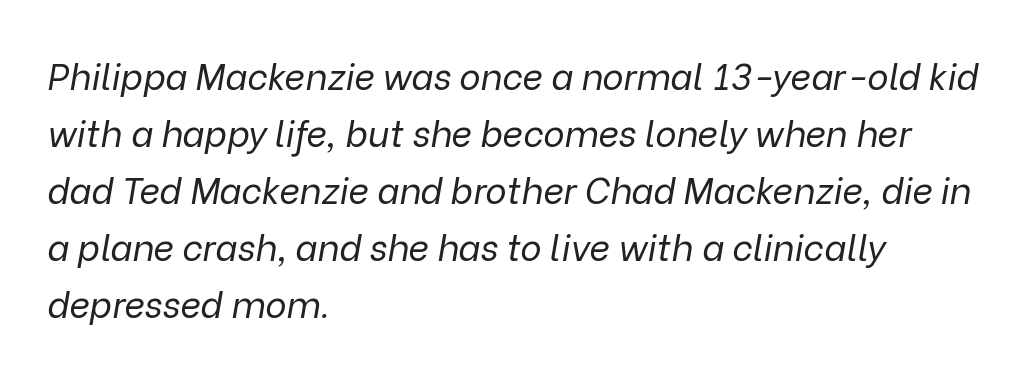
The image shows 36 px regular-weight type, italic (leaning right); set left-aligned, normal line spacing (1.58x), normal letter spacing, not underlined; low stroke contrast and a medium x-height.
